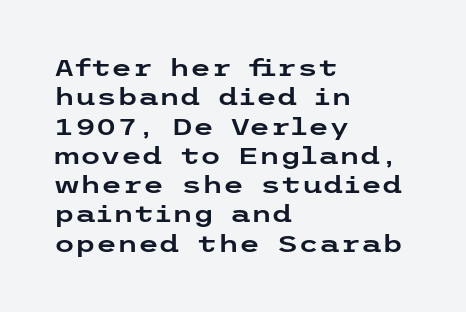
The lettering stays uniformly vertical, giving the passage a roman look. The letterforms sit shoulder to shoulder at normal distance. The setting favours the left margin, as ordinary paragraphs usually do. Decoration check: the copy has no underline.
